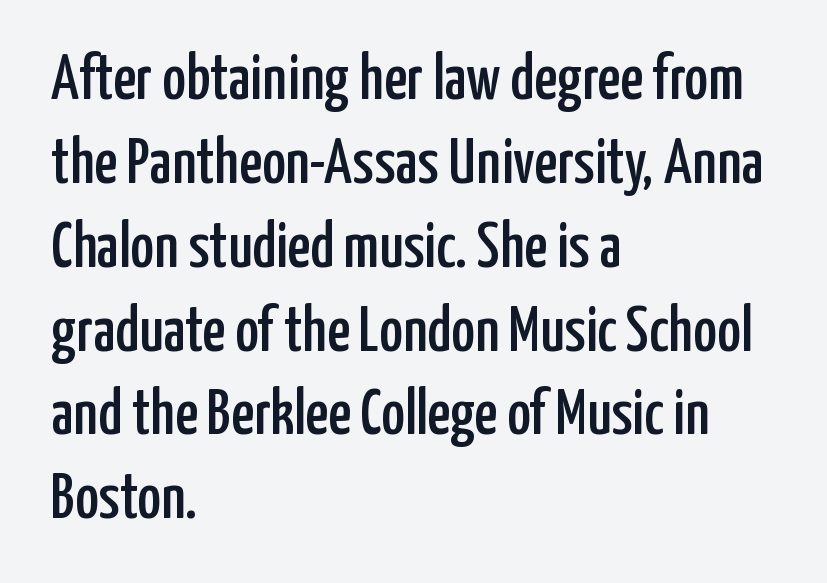
Spacing between characters is what you'd get straight out of the box. Beneath every word, the page is bare. Notice how descenders clear the ascenders below comfortably — that's standard leading. Every stem runs plumb, perpendicular to the baseline. These lines stack with their left ends in a neat column. These lines are composed in type without serifs.
